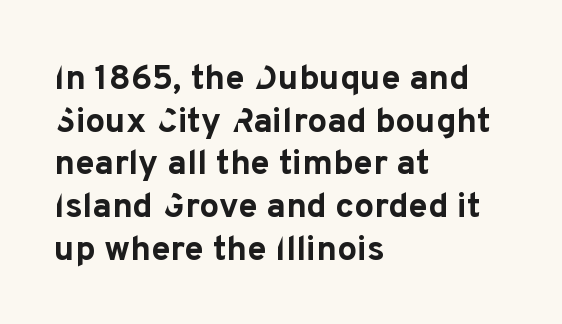
Q: Is the text bold? A: Yes.
Q: Is the text italic (slanted)? A: No, it is upright.
Q: Is the typeface a serif or a sans-serif typeface? A: Sans-serif.
Q: Is the text underlined? A: No.
Q: How is the paragraph aligned? A: Left-aligned.
Q: Is the spacing between letters normal or unusually wide? A: Normal.
Q: Width (condensed, normal, or wide)? A: Normal.
Q: Stroke contrast? A: Low.
Q: x-height? A: Medium.
Q: Monospaced? A: No.
